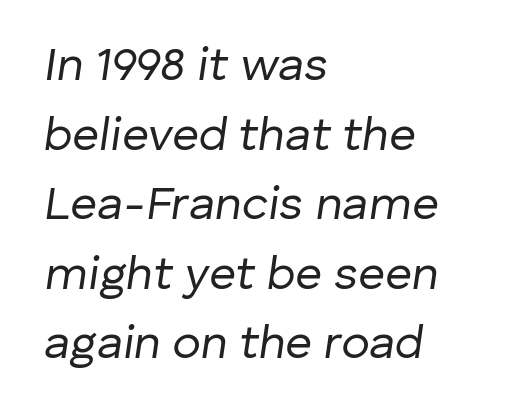
Casual observation: everything's shoved over to the left. Emphasis-style slanted type is in use. The space beneath each line is pristine and unruled. Spacing verdict: proportional, widths tailored to each character.
